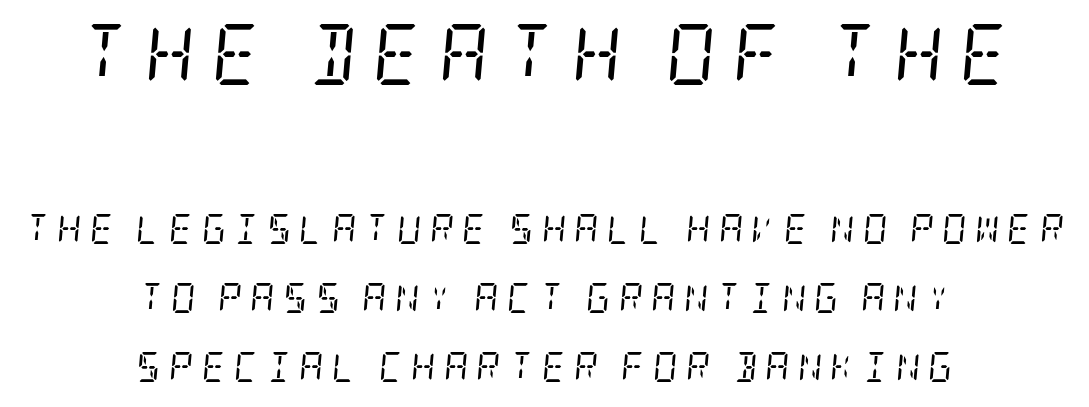
{"serif": "yes", "italic": "yes", "lean": "right", "slant_degrees": 5, "bold": "no", "weight": "regular", "width": "condensed", "stroke_contrast": "low", "x_height": "large", "underline": "no", "align": "center", "line_spacing": "loose", "line_spacing_ratio": 2.31, "letter_spacing": "wide", "letter_spacing_em": 0.27, "larger_block": "first", "size_ratio": 2.03, "glyph_px": 61}
